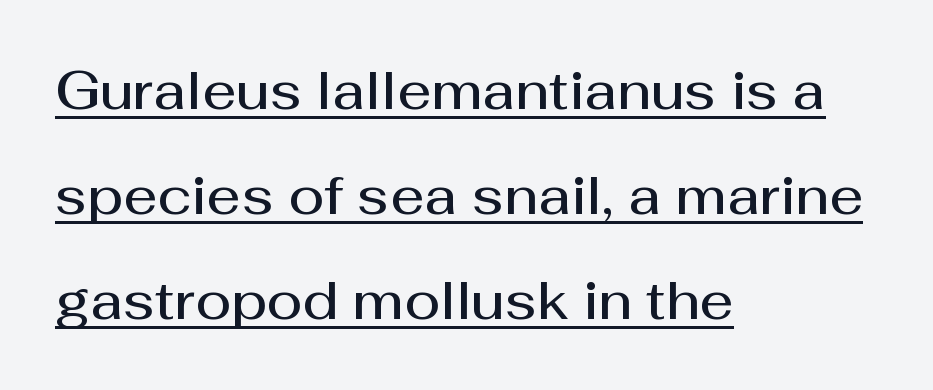
{"serif": "no", "italic": "no", "bold": "semi", "weight": "semibold", "width": "normal", "stroke_contrast": "medium", "x_height": "medium", "monospaced": "no", "underline": "yes", "align": "left", "line_spacing": "loose", "line_spacing_ratio": 1.98, "letter_spacing": "normal", "letter_spacing_em": 0.0, "glyph_px": 53}
